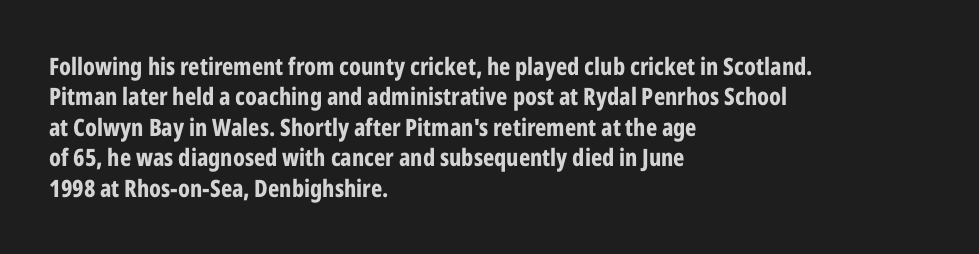
Q: Is the text bold? A: Yes.
Q: Is the text italic (slanted)? A: No, it is upright.
Q: Is the text underlined? A: No.
Q: How is the paragraph aligned? A: Left-aligned.
Q: Is the spacing between letters normal or unusually wide? A: Normal.
Q: Is the spacing between lines tight, normal or loose? A: Normal.
